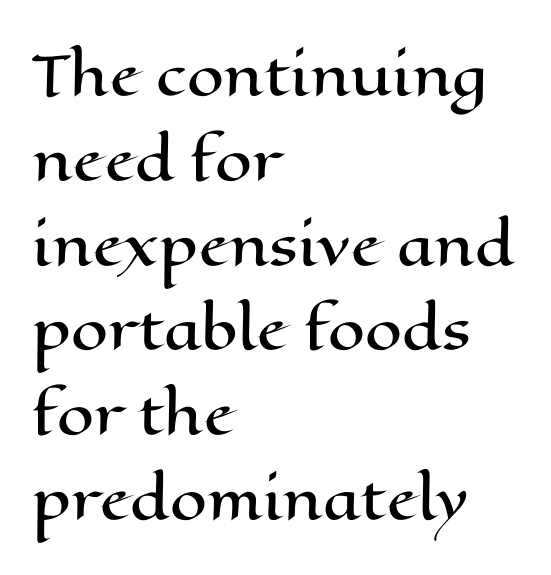
{"italic": "no", "width": "wide", "stroke_contrast": "high", "x_height": "medium", "monospaced": "no", "underline": "no", "align": "left", "line_spacing": "normal", "line_spacing_ratio": 1.6, "letter_spacing": "normal", "letter_spacing_em": 0.0, "glyph_px": 53}
